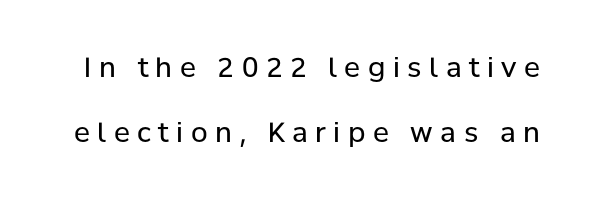
Q: Is the text bold? A: No.
Q: Is the text italic (slanted)? A: No, it is upright.
Q: Is the text underlined? A: No.
Q: Is the spacing between letters normal or unusually wide? A: Unusually wide.
Q: Is the spacing between lines tight, normal or loose? A: Loose.
